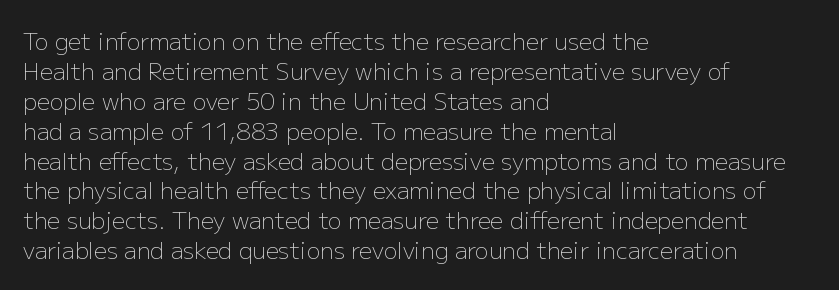
{"italic": "no", "bold": "no", "underline": "no", "align": "left", "line_spacing": "normal", "line_spacing_ratio": 1.3, "letter_spacing": "normal", "letter_spacing_em": 0.0, "glyph_px": 23}
